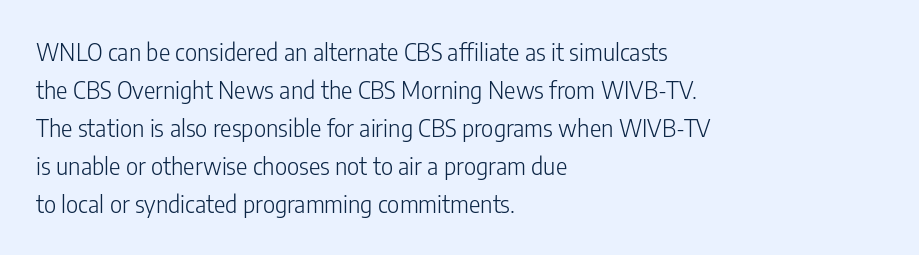
The image shows 24 px text type, upright; set left-aligned, normal line spacing (1.58x), normal letter spacing, not underlined.
